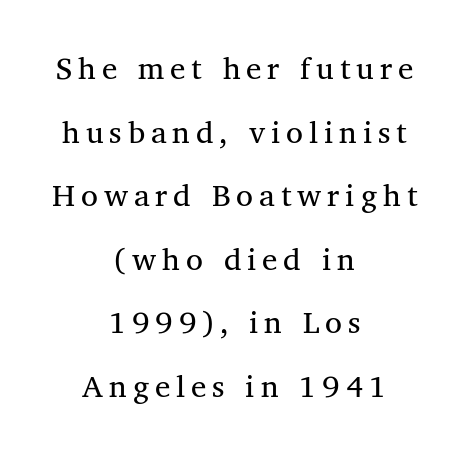
Q: Is the text bold? A: No.
Q: Is the text italic (slanted)? A: No, it is upright.
Q: Is the typeface a serif or a sans-serif typeface? A: Serif.
Q: Is the text underlined? A: No.
Q: How is the paragraph aligned? A: Centered.
Q: Is the spacing between lines tight, normal or loose? A: Loose.
Q: Width (condensed, normal, or wide)? A: Normal.
Q: Stroke contrast? A: Medium.
Q: x-height? A: Medium.
Q: Monospaced? A: No.
